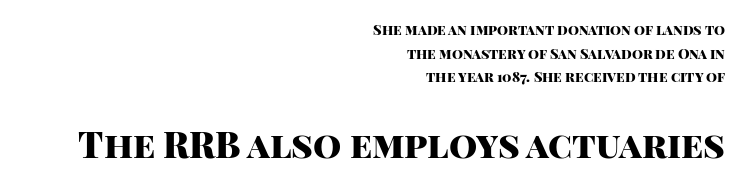
Q: Is the text bold? A: Yes.
Q: Is the text italic (slanted)? A: No, it is upright.
Q: Is the typeface a serif or a sans-serif typeface? A: Sans-serif.
Q: Is the text underlined? A: No.
Q: How is the paragraph aligned? A: Right-aligned.
Q: Is the spacing between letters normal or unusually wide? A: Normal.
Q: Is the spacing between lines tight, normal or loose? A: Normal.
Q: Which block of text is set in a larger size, the first (top) or the second (bottom)? A: The second (bottom) one.
Q: Width (condensed, normal, or wide)? A: Normal.
Q: Stroke contrast? A: High.
Q: x-height? A: Large.
Q: Monospaced? A: No.
